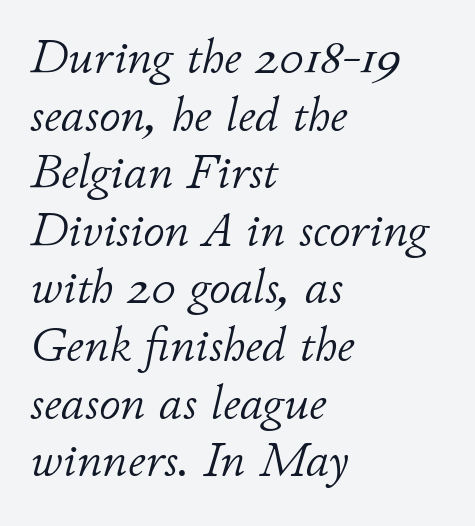
Weight: in the light-to-regular range. This rendering uses left alignment, leaving the right contour irregular. Letters rest on an invisible, unmarked baseline. In terms of posture, this sample is oblique.
